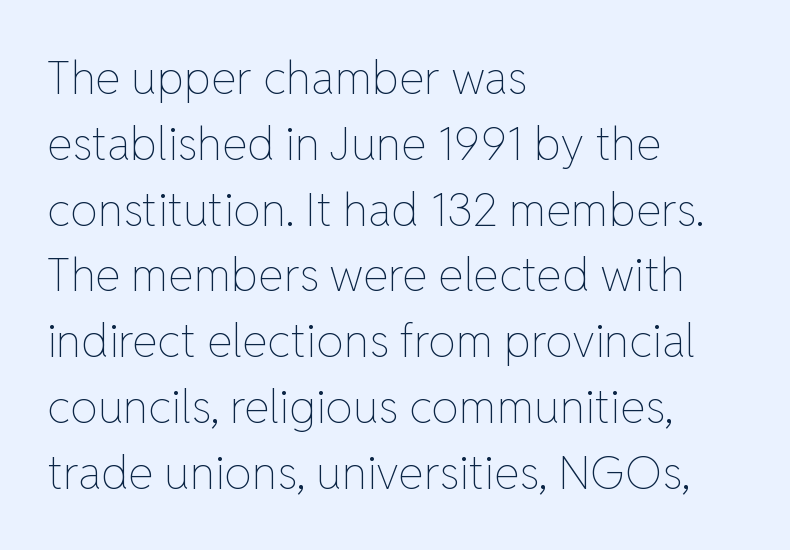
Has an underline been added? It has not. Whoever set this chose a conventional vertical rhythm. Each word holds together tightly as a unit, with standard inter-letter gaps. When letters stand straight like this, we call the style roman or upright. Character widths vary here, with narrow letters taking less room than wide ones. The paragraph has a hard left edge and a soft right edge.
